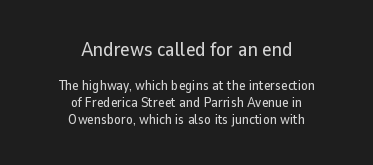
{"italic": "no", "underline": "no", "align": "center", "line_spacing_ratio": 1.21, "letter_spacing": "normal", "letter_spacing_em": 0.0, "larger_block": "first", "size_ratio": 1.43, "glyph_px": 20}
